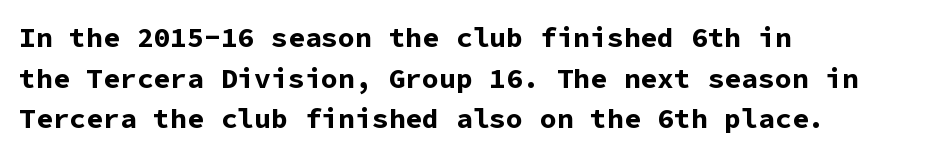
{"serif": "no", "italic": "no", "bold": "yes", "weight": "bold", "width": "normal", "stroke_contrast": "low", "x_height": "medium", "monospaced": "yes", "underline": "no", "align": "left", "line_spacing": "normal", "line_spacing_ratio": 1.45, "letter_spacing": "normal", "letter_spacing_em": 0.0, "glyph_px": 28}
